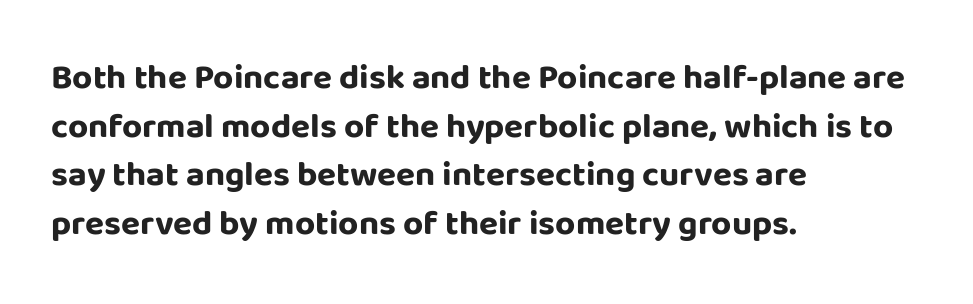
The image shows 35 px bold sans-serif type, upright; set left-aligned, normal line spacing (1.39x), normal letter spacing, not underlined; low stroke contrast and a large x-height.
